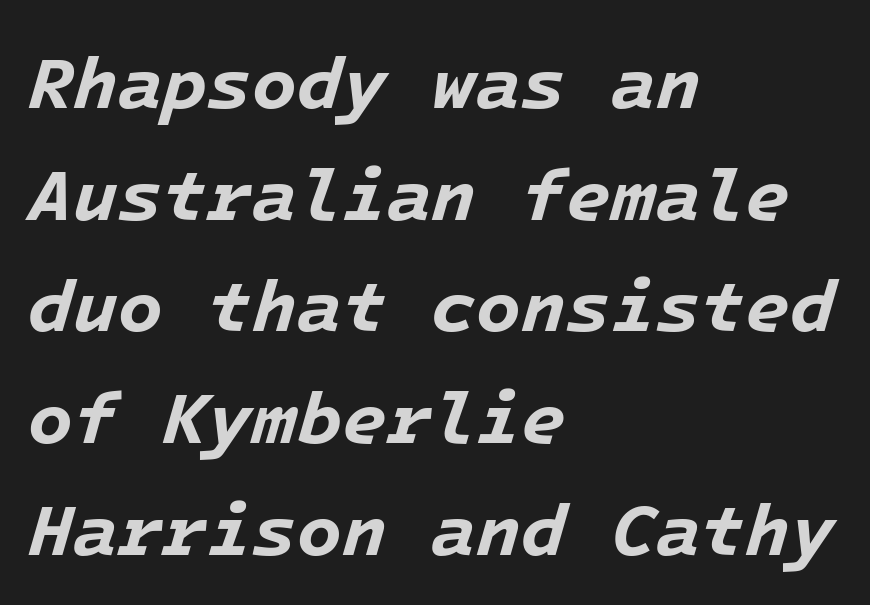
{"italic": "yes", "lean": "right", "slant_degrees": 16, "bold": "yes", "weight": "bold", "width": "normal", "stroke_contrast": "low", "x_height": "medium", "monospaced": "yes", "underline": "no", "align": "left", "line_spacing": "normal", "line_spacing_ratio": 1.53, "letter_spacing": "normal", "letter_spacing_em": 0.0, "glyph_px": 73}
